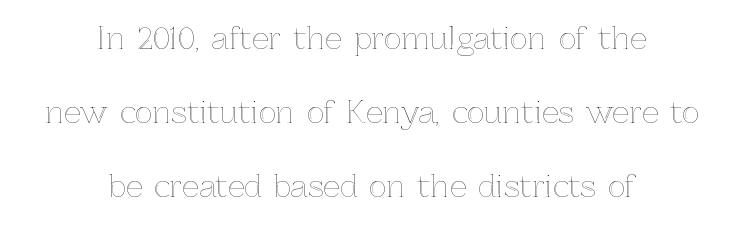
The image shows 30 px text type, upright; set centered, loose line spacing (2.47x), normal letter spacing, not underlined; a medium x-height.
